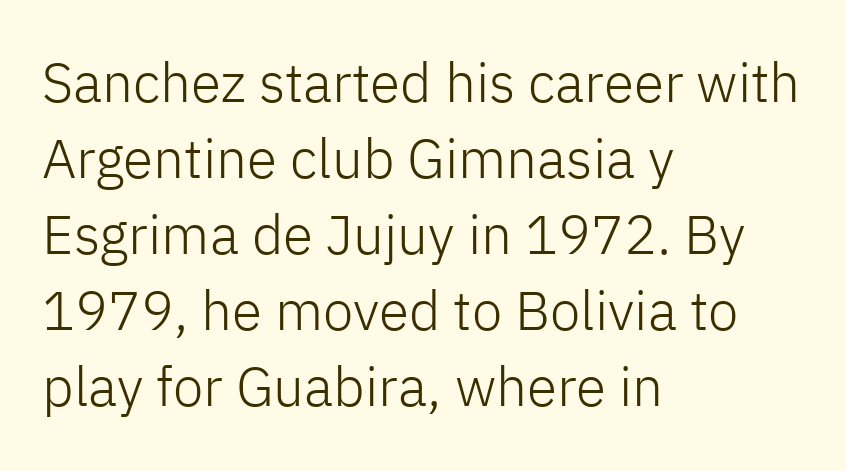
Q: Is the text bold? A: No.
Q: Is the text italic (slanted)? A: No, it is upright.
Q: Is the typeface a serif or a sans-serif typeface? A: Sans-serif.
Q: Is the text underlined? A: No.
Q: How is the paragraph aligned? A: Left-aligned.
Q: Is the spacing between letters normal or unusually wide? A: Normal.
Q: Is the spacing between lines tight, normal or loose? A: Normal.
Q: Width (condensed, normal, or wide)? A: Normal.
Q: Stroke contrast? A: Low.
Q: x-height? A: Medium.
Q: Monospaced? A: No.
